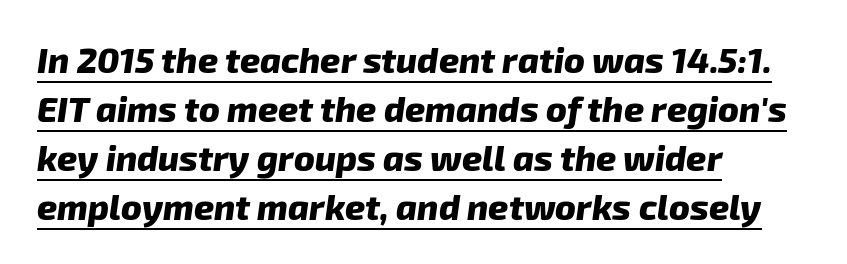
Q: Is the text bold? A: Yes.
Q: Is the typeface a serif or a sans-serif typeface? A: Sans-serif.
Q: Is the text underlined? A: Yes.
Q: How is the paragraph aligned? A: Left-aligned.
Q: Is the spacing between letters normal or unusually wide? A: Normal.
Q: Is the spacing between lines tight, normal or loose? A: Normal.
Q: Width (condensed, normal, or wide)? A: Normal.
Q: Stroke contrast? A: Low.
Q: x-height? A: Medium.
Q: Monospaced? A: No.
